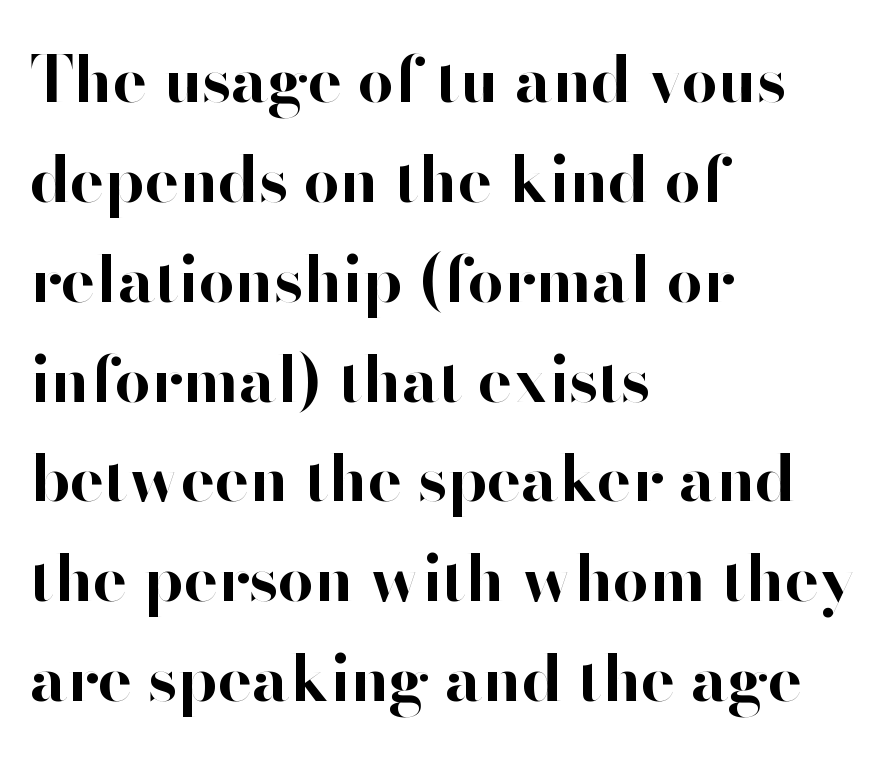
{"serif": "no", "italic": "no", "bold": "yes", "weight": "bold", "width": "normal", "stroke_contrast": "high", "x_height": "small", "monospaced": "no", "underline": "no", "align": "left", "line_spacing": "normal", "line_spacing_ratio": 1.56, "letter_spacing": "normal", "letter_spacing_em": 0.0, "glyph_px": 64}
